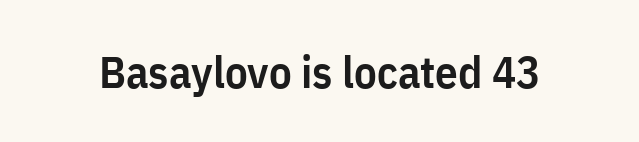
{"serif": "no", "italic": "no", "bold": "semi", "weight": "semibold", "width": "condensed", "stroke_contrast": "low", "x_height": "medium", "monospaced": "no", "underline": "no", "letter_spacing": "normal", "letter_spacing_em": 0.0, "glyph_px": 45}
